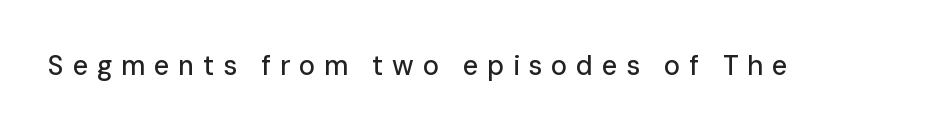
{"italic": "no", "underline": "no", "letter_spacing": "wide", "letter_spacing_em": 0.32, "glyph_px": 27}
